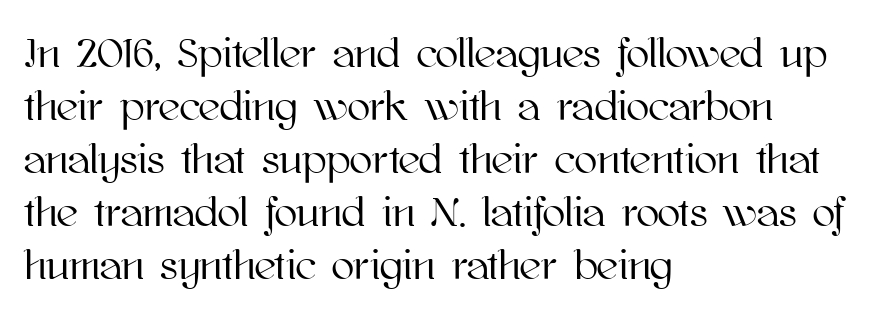
Q: Is the text italic (slanted)? A: No, it is upright.
Q: Is the text underlined? A: No.
Q: How is the paragraph aligned? A: Left-aligned.
Q: Is the spacing between letters normal or unusually wide? A: Normal.
Q: Is the spacing between lines tight, normal or loose? A: Normal.
Q: Width (condensed, normal, or wide)? A: Normal.
Q: Stroke contrast? A: High.
Q: x-height? A: Medium.
Q: Monospaced? A: No.
